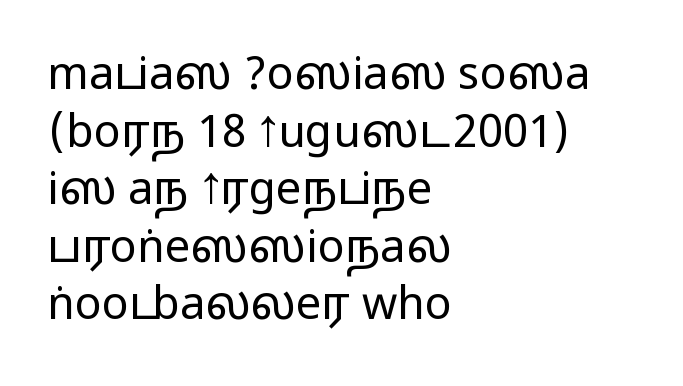
The image shows 45 px wide sans-serif type, upright; set left-aligned, normal line spacing (1.28x), normal letter spacing, not underlined; medium stroke contrast.
